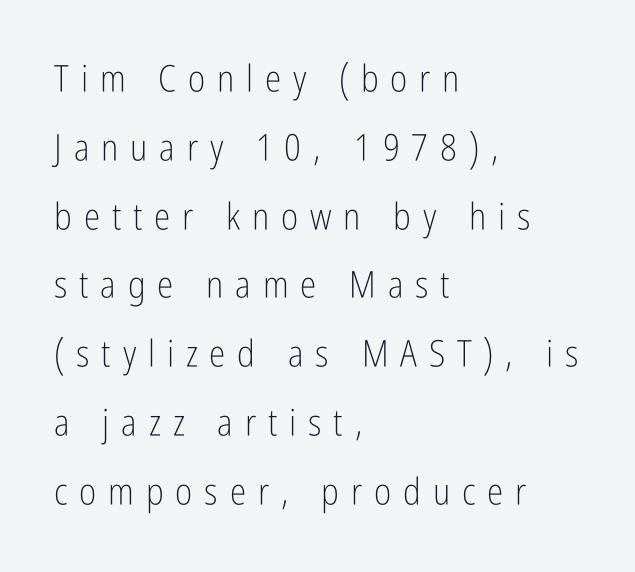
{"serif": "no", "italic": "no", "bold": "no", "weight": "light", "width": "condensed", "stroke_contrast": "low", "x_height": "medium", "monospaced": "no", "underline": "no", "align": "left", "line_spacing_ratio": 1.86, "letter_spacing": "wide", "letter_spacing_em": 0.32, "glyph_px": 37}
